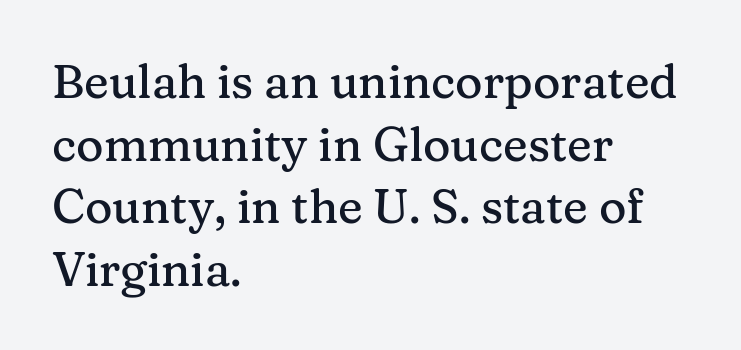
{"serif": "yes", "italic": "no", "width": "normal", "stroke_contrast": "medium", "x_height": "medium", "monospaced": "no", "underline": "no", "align": "left", "line_spacing": "normal", "line_spacing_ratio": 1.33, "letter_spacing": "normal", "letter_spacing_em": 0.0, "glyph_px": 47}
